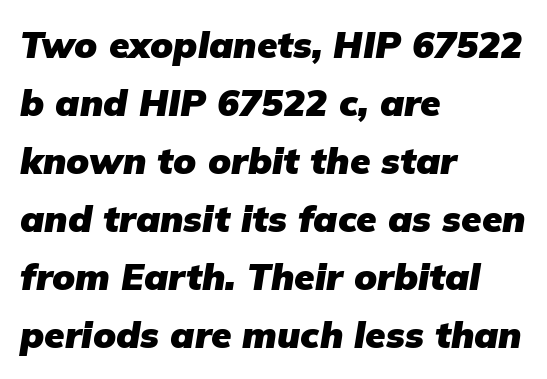
In terms of letterspacing, this is plain default setting. If you drew a line through each stem, it would be angled. Alignment: flush left. Spacing verdict: proportional, widths tailored to each character. Clear beneath every line of the passage. The vertical gap from one line to the next is medium.
